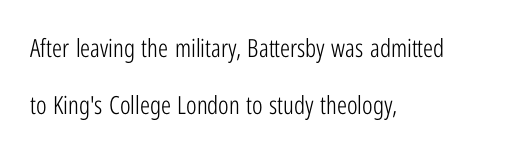
{"italic": "no", "bold": "no", "underline": "no", "align": "left", "line_spacing": "loose", "line_spacing_ratio": 2.28, "letter_spacing": "normal", "letter_spacing_em": 0.0, "glyph_px": 25}
